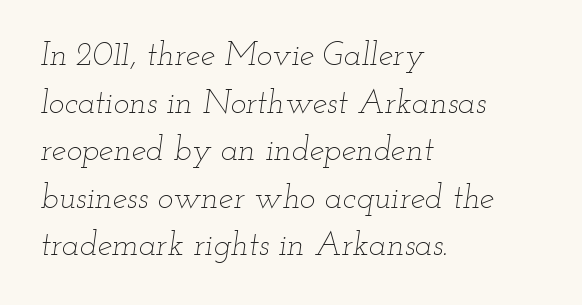
The image shows 33 px thin, wide type, italic (leaning right); set left-aligned, normal line spacing (1.44x), normal letter spacing, not underlined; low stroke contrast and a small x-height.
